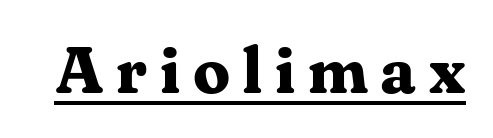
{"serif": "yes", "italic": "no", "bold": "yes", "weight": "bold", "width": "normal", "stroke_contrast": "medium", "x_height": "medium", "monospaced": "no", "underline": "yes", "glyph_px": 66}
